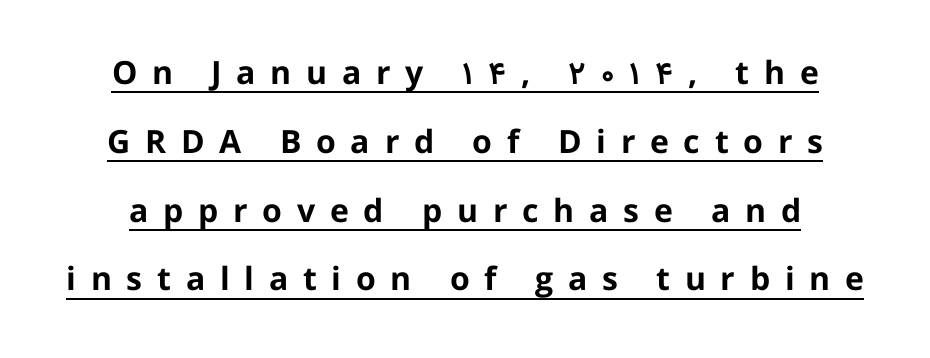
The font's upright variant was chosen for this text. Notice how a bar underscores the lettering throughout. Successive baselines arrive slowly, with a big drop between each. Looks like regular typesetting: each glyph gets only the width it needs.
